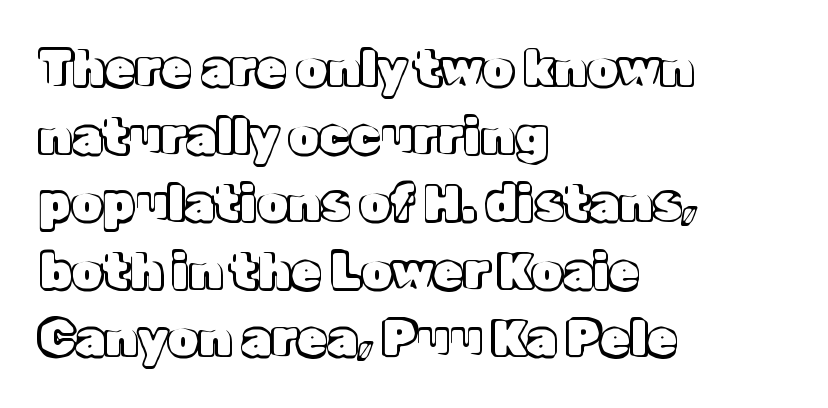
Q: Is the text italic (slanted)? A: No, it is upright.
Q: Is the text underlined? A: No.
Q: How is the paragraph aligned? A: Left-aligned.
Q: Is the spacing between letters normal or unusually wide? A: Normal.
Q: Is the spacing between lines tight, normal or loose? A: Normal.
Q: Width (condensed, normal, or wide)? A: Normal.
Q: x-height? A: Medium.
Q: Monospaced? A: No.
